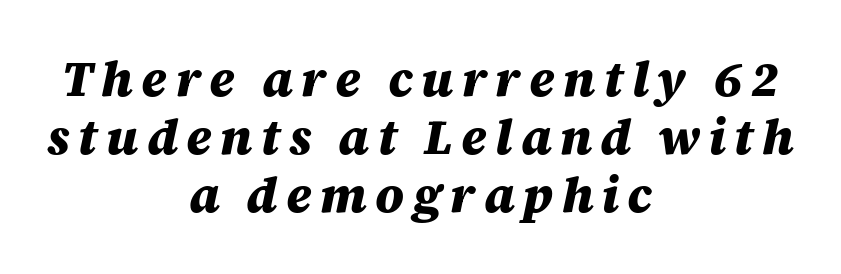
The image shows 49 px heavy type, italic (leaning right); set centered, line spacing 1.18x, not underlined; medium stroke contrast and a large x-height.
